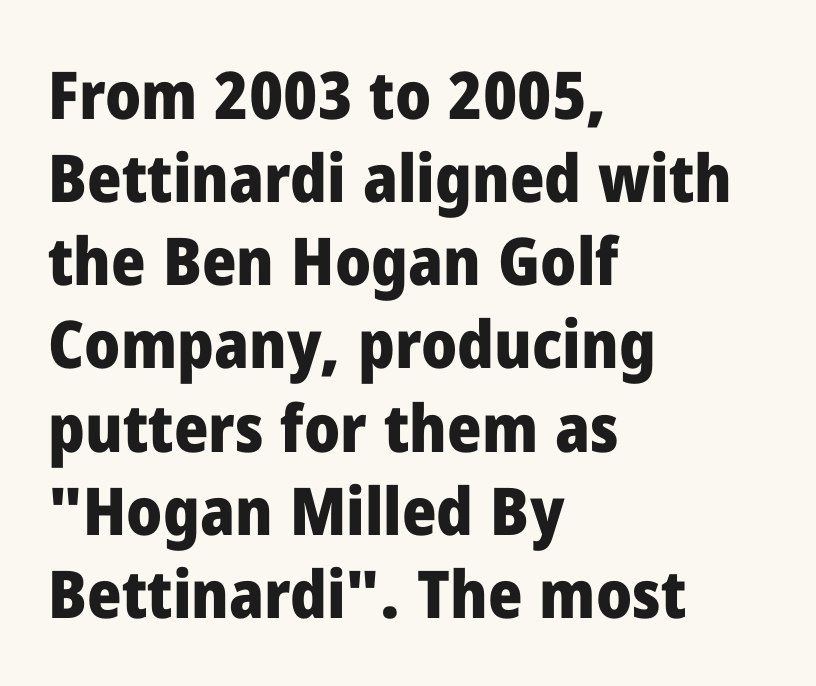
Q: Is the text bold? A: Yes.
Q: Is the text italic (slanted)? A: No, it is upright.
Q: Is the typeface a serif or a sans-serif typeface? A: Sans-serif.
Q: Is the text underlined? A: No.
Q: How is the paragraph aligned? A: Left-aligned.
Q: Is the spacing between letters normal or unusually wide? A: Normal.
Q: Is the spacing between lines tight, normal or loose? A: Normal.
Q: Width (condensed, normal, or wide)? A: Normal.
Q: Stroke contrast? A: Low.
Q: x-height? A: Medium.
Q: Monospaced? A: No.
